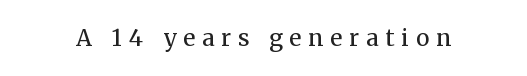
{"italic": "no", "bold": "no", "underline": "no", "letter_spacing": "wide", "letter_spacing_em": 0.31, "glyph_px": 23}
